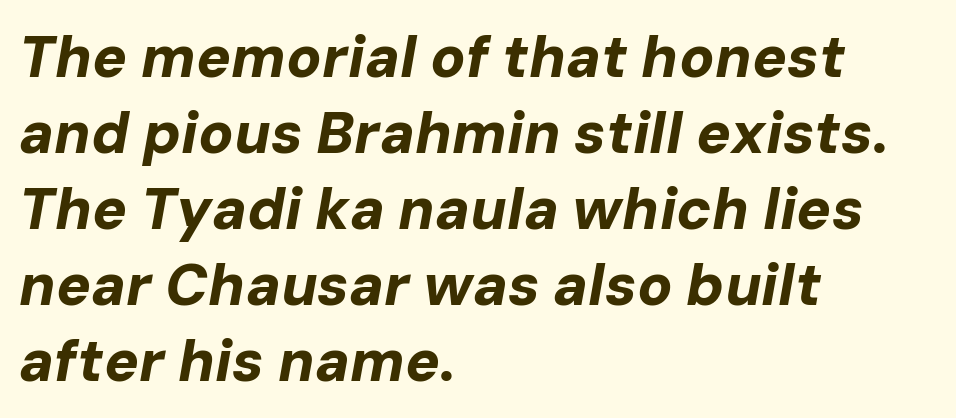
Q: Is the text bold? A: Yes.
Q: Is the text italic (slanted)? A: Yes, it leans right by about 10 degrees.
Q: Is the text underlined? A: No.
Q: How is the paragraph aligned? A: Left-aligned.
Q: Is the spacing between letters normal or unusually wide? A: Normal.
Q: Is the spacing between lines tight, normal or loose? A: Normal.
Q: Width (condensed, normal, or wide)? A: Normal.
Q: Stroke contrast? A: Low.
Q: x-height? A: Medium.
Q: Monospaced? A: No.
